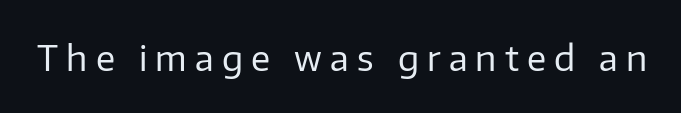
The letters advance in unequal steps, a hallmark of proportional type. Compared with typical body copy, the letter spacing here is much looser. The typesetting does not lean heavy: it is not bold. A bare baseline throughout the passage. Letterform terminals end flat and unadorned throughout the passage. It's the straight-up-and-down kind of type.
